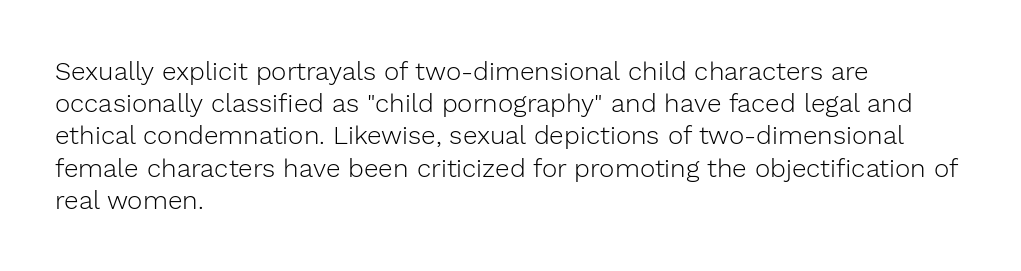
Q: Is the text bold? A: No.
Q: Is the text italic (slanted)? A: No, it is upright.
Q: Is the text underlined? A: No.
Q: How is the paragraph aligned? A: Left-aligned.
Q: Is the spacing between letters normal or unusually wide? A: Normal.
